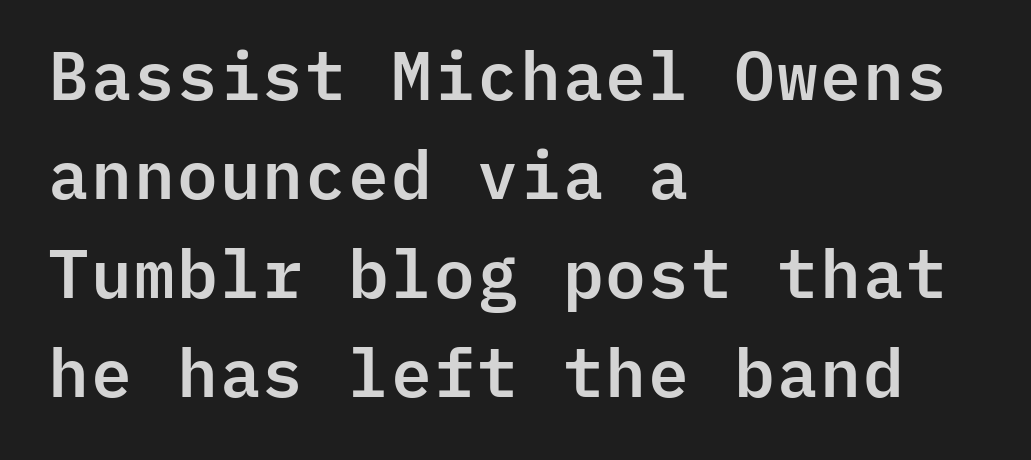
{"serif": "no", "italic": "no", "width": "normal", "stroke_contrast": "low", "x_height": "medium", "monospaced": "yes", "underline": "no", "align": "left", "line_spacing": "normal", "line_spacing_ratio": 1.48, "letter_spacing": "normal", "letter_spacing_em": 0.0, "glyph_px": 67}
